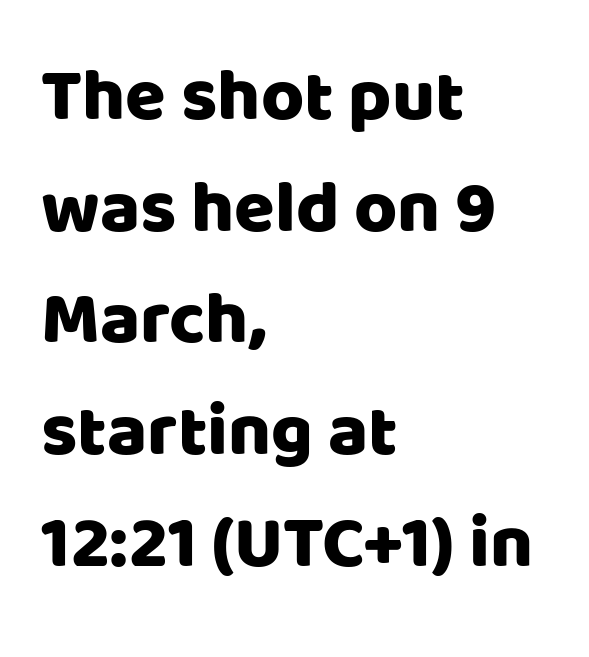
Whoever set this chose a conventional vertical rhythm. Notice how the passage keeps a crisp vertical edge on the left only. The passage shown is not underscored anywhere. Tracking here is standard; glyphs follow each other at the usual distance. Proportional: the letters do not fall into vertical columns.
